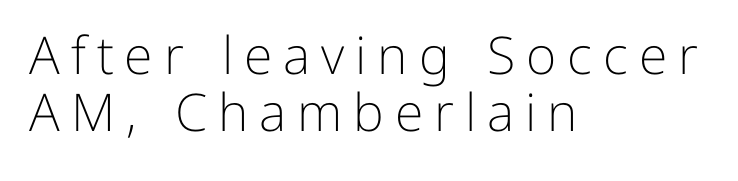
The image shows 52 px light sans-serif type, upright; set left-aligned, tight line spacing (1.1x), unusually wide letter spacing (+0.21 em), not underlined; low stroke contrast and a medium x-height.
